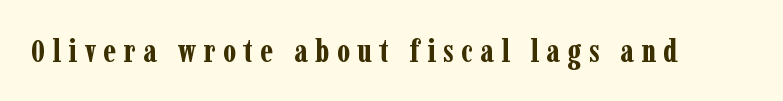
The image shows 32 px bold, condensed serif type, upright; set unusually wide letter spacing (+0.23 em), not underlined; low stroke contrast and a medium x-height.
